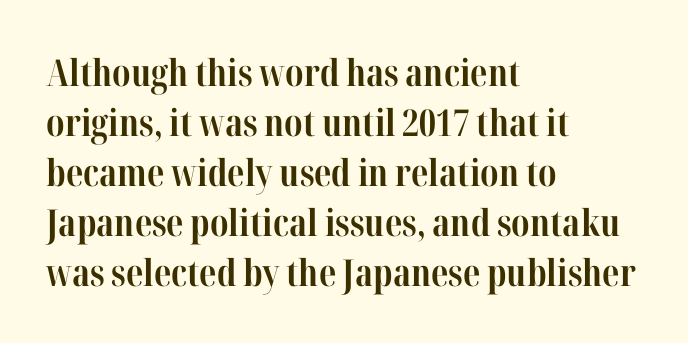
{"serif": "yes", "italic": "no", "bold": "yes", "weight": "bold", "width": "condensed", "stroke_contrast": "high", "x_height": "medium", "monospaced": "no", "underline": "no", "align": "left", "line_spacing": "normal", "line_spacing_ratio": 1.35, "letter_spacing": "normal", "letter_spacing_em": 0.0, "glyph_px": 37}
